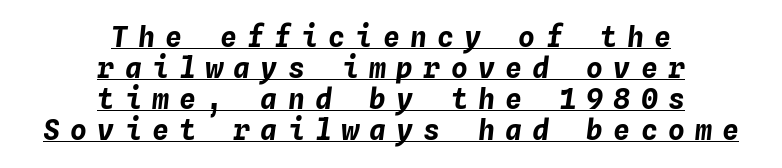
The image shows 28 px bold type, italic (leaning right), monospaced; set centered, tight line spacing (1.11x), unusually wide letter spacing (+0.37 em), underlined; low stroke contrast and a medium x-height.
